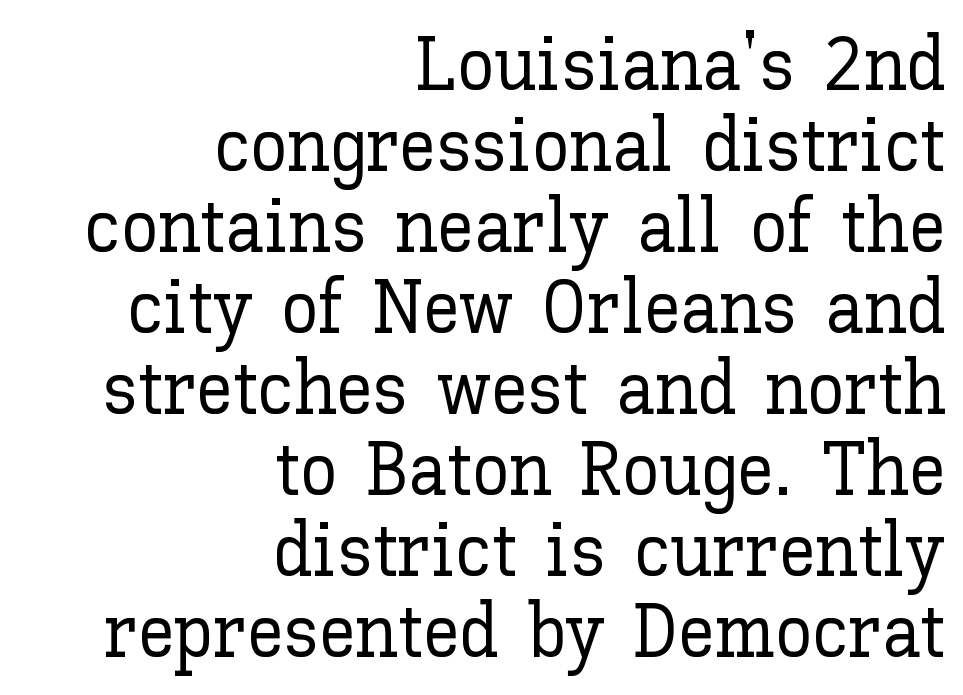
Q: Is the text italic (slanted)? A: No, it is upright.
Q: Is the text underlined? A: No.
Q: How is the paragraph aligned? A: Right-aligned.
Q: Is the spacing between letters normal or unusually wide? A: Normal.
Q: Is the spacing between lines tight, normal or loose? A: Tight.
Q: Width (condensed, normal, or wide)? A: Normal.
Q: Stroke contrast? A: Low.
Q: x-height? A: Medium.
Q: Monospaced? A: No.
